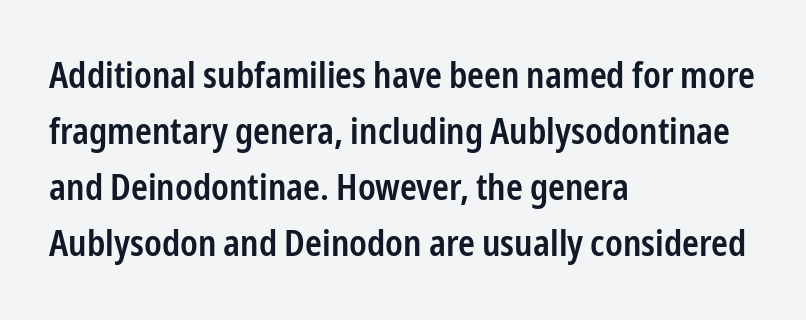
{"serif": "no", "italic": "no", "bold": "semi", "weight": "semibold", "width": "condensed", "stroke_contrast": "low", "x_height": "medium", "monospaced": "no", "underline": "no", "align": "left", "line_spacing": "normal", "line_spacing_ratio": 1.56, "letter_spacing": "normal", "letter_spacing_em": 0.0, "glyph_px": 36}
